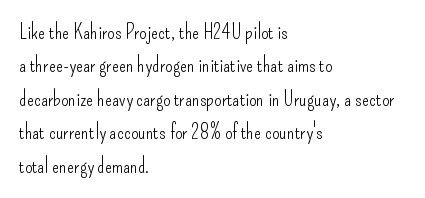
How would I describe the line gaps? Plain and ordinary. Weight: in the light-to-regular range. The type is set solid horizontally, with unmodified tracking. The lines are quadded left.
